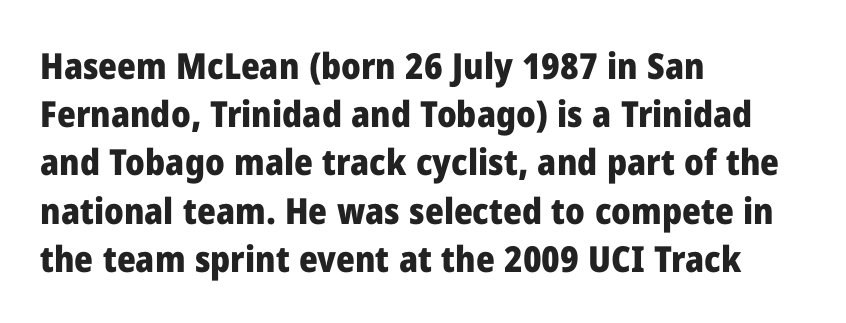
Q: Is the text bold? A: Yes.
Q: Is the text italic (slanted)? A: No, it is upright.
Q: Is the typeface a serif or a sans-serif typeface? A: Sans-serif.
Q: Is the text underlined? A: No.
Q: How is the paragraph aligned? A: Left-aligned.
Q: Is the spacing between letters normal or unusually wide? A: Normal.
Q: Is the spacing between lines tight, normal or loose? A: Normal.
Q: Width (condensed, normal, or wide)? A: Normal.
Q: Stroke contrast? A: Low.
Q: x-height? A: Medium.
Q: Monospaced? A: No.
